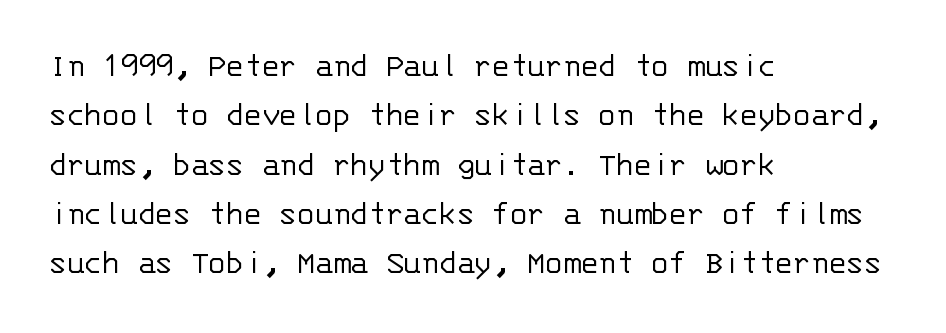
Is the type heavy? It reads as light-to-regular instead. Vertical spacing — default. Serifs: no, the terminals of the letterforms are clean. Vertical strokes here are truly vertical.
